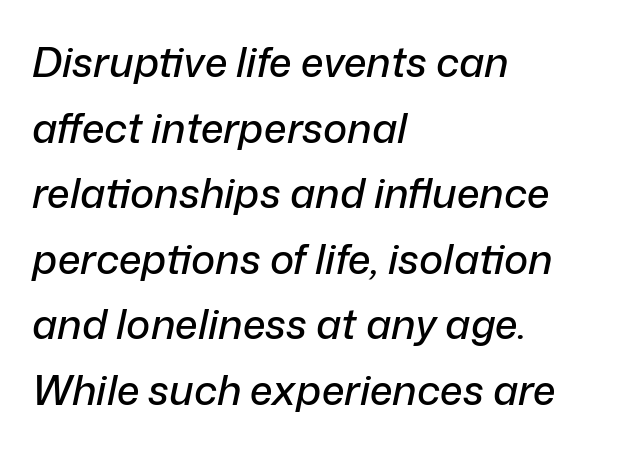
The image shows 41 px text type, italic (leaning right); set left-aligned, normal line spacing (1.6x), normal letter spacing, not underlined; low stroke contrast and a medium x-height.
